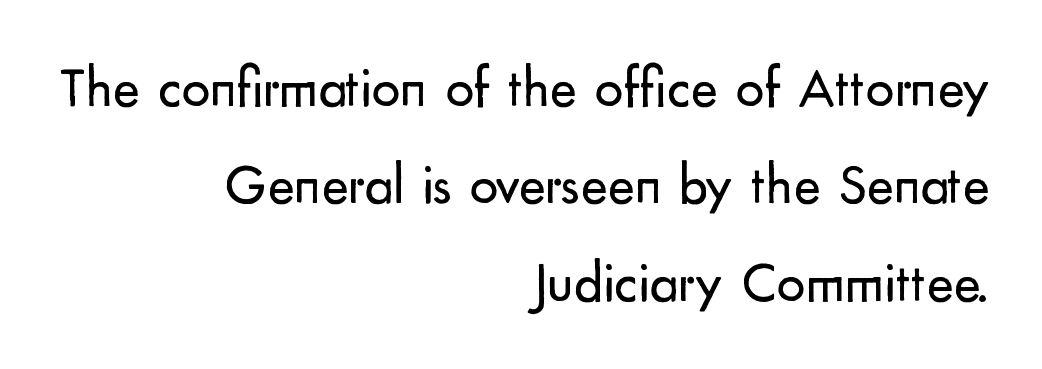
The rendering anchors every line to the right-hand side. You could not count columns in this text — the font is proportionally spaced. The passage shown is not underscored anywhere. Letterform terminals end flat and unadorned throughout the passage.
